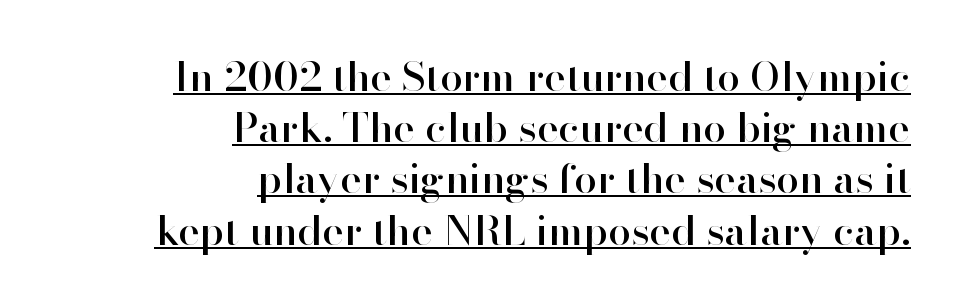
{"serif": "no", "italic": "no", "width": "normal", "stroke_contrast": "high", "x_height": "small", "monospaced": "no", "underline": "yes", "align": "right", "line_spacing": "normal", "line_spacing_ratio": 1.25, "letter_spacing": "normal", "letter_spacing_em": 0.0, "glyph_px": 41}
